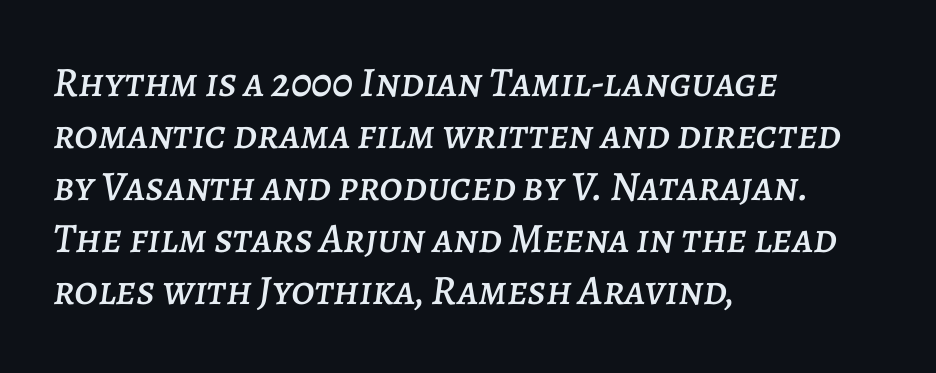
{"italic": "yes", "lean": "right", "slant_degrees": 7, "width": "normal", "stroke_contrast": "low", "x_height": "large", "monospaced": "no", "underline": "no", "align": "left", "line_spacing_ratio": 1.24, "letter_spacing": "normal", "letter_spacing_em": 0.0, "glyph_px": 42}
